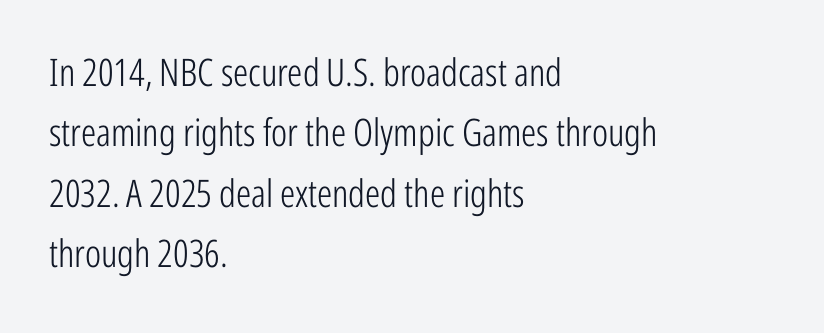
Q: Is the text bold? A: No.
Q: Is the text italic (slanted)? A: No, it is upright.
Q: Is the typeface a serif or a sans-serif typeface? A: Sans-serif.
Q: Is the text underlined? A: No.
Q: How is the paragraph aligned? A: Left-aligned.
Q: Is the spacing between letters normal or unusually wide? A: Normal.
Q: Is the spacing between lines tight, normal or loose? A: Normal.
Q: Width (condensed, normal, or wide)? A: Condensed.
Q: Stroke contrast? A: Low.
Q: x-height? A: Medium.
Q: Monospaced? A: No.
